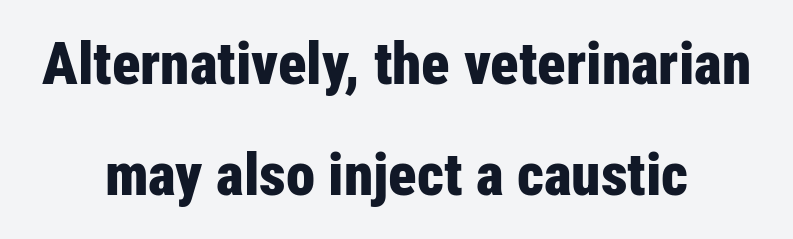
Note: no serifs on the glyphs. The letters stand straight up with perfectly vertical stems. Spacing between characters is what you'd get straight out of the box. The area under the type is left untouched. Typographic density is high because the face is bold.
